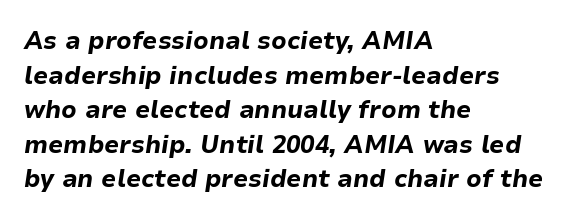
{"italic": "yes", "lean": "right", "slant_degrees": 9, "bold": "yes", "underline": "no", "align": "left", "line_spacing": "normal", "line_spacing_ratio": 1.44, "letter_spacing": "normal", "letter_spacing_em": 0.0, "glyph_px": 24}
